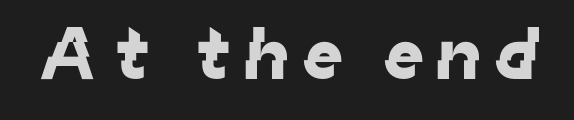
{"serif": "no", "width": "normal", "stroke_contrast": "low", "x_height": "medium", "monospaced": "no", "underline": "no", "glyph_px": 75}
